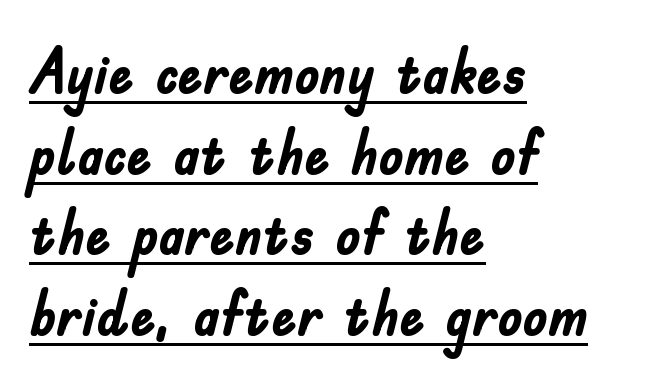
Q: Is the text bold? A: Yes.
Q: Is the text italic (slanted)? A: Yes.
Q: Is the typeface a serif or a sans-serif typeface? A: Sans-serif.
Q: Is the text underlined? A: Yes.
Q: How is the paragraph aligned? A: Left-aligned.
Q: Is the spacing between letters normal or unusually wide? A: Normal.
Q: Is the spacing between lines tight, normal or loose? A: Normal.
Q: Width (condensed, normal, or wide)? A: Condensed.
Q: Stroke contrast? A: Low.
Q: x-height? A: Small.
Q: Monospaced? A: No.
